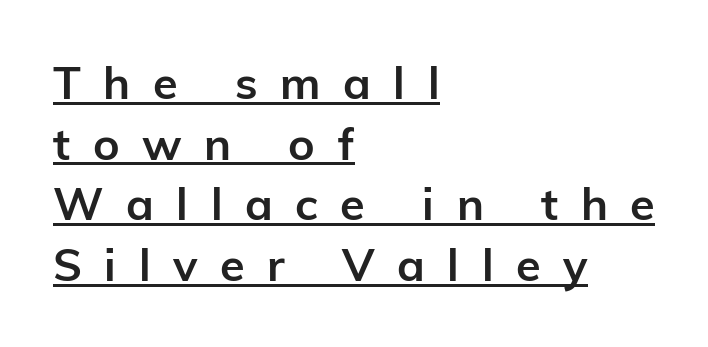
These lines carry a lot of weight — the face is fully bold. The face used here appears with an underline applied. Students, observe: this is what conventionally led text looks like. The rendering shows plain stroke endings on the letterforms — a sans-serif design. When letters stand straight like this, we call the style roman or upright. The setting favours the left margin, as ordinary paragraphs usually do.
